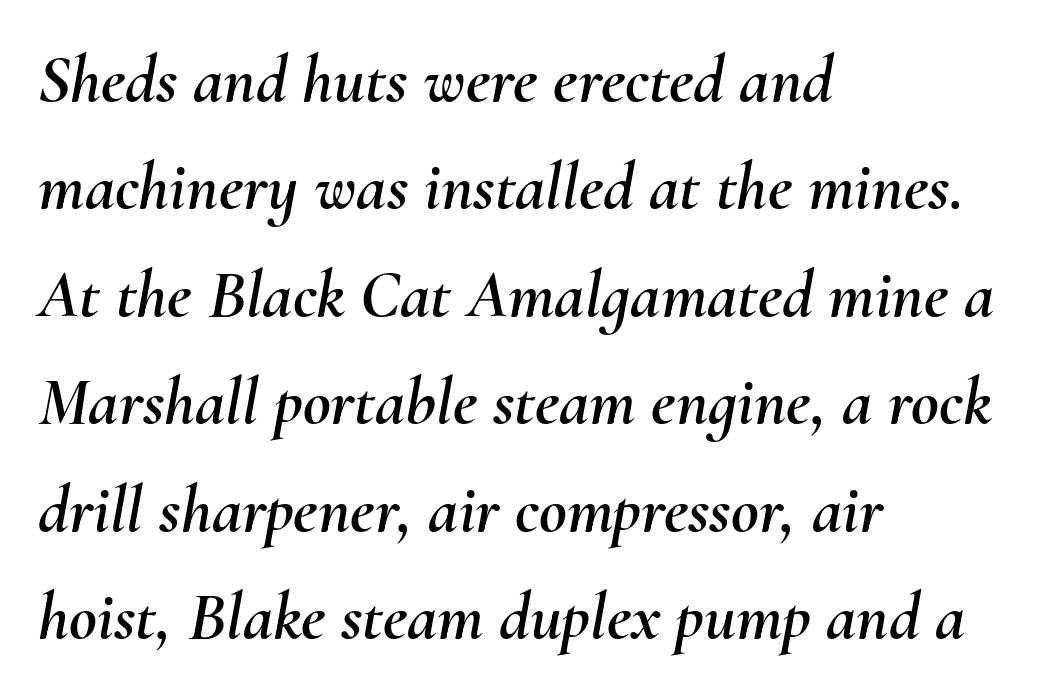
{"italic": "yes", "lean": "right", "slant_degrees": 10, "width": "normal", "stroke_contrast": "medium", "x_height": "small", "monospaced": "no", "underline": "no", "align": "left", "line_spacing": "normal", "line_spacing_ratio": 1.58, "letter_spacing": "normal", "letter_spacing_em": 0.0, "glyph_px": 68}
